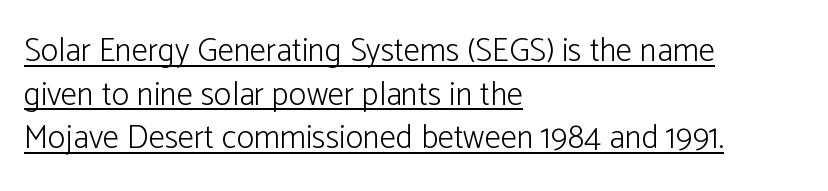
The image shows 33 px light sans-serif type, upright; set left-aligned, normal line spacing (1.32x), normal letter spacing, underlined; low stroke contrast and a medium x-height.
